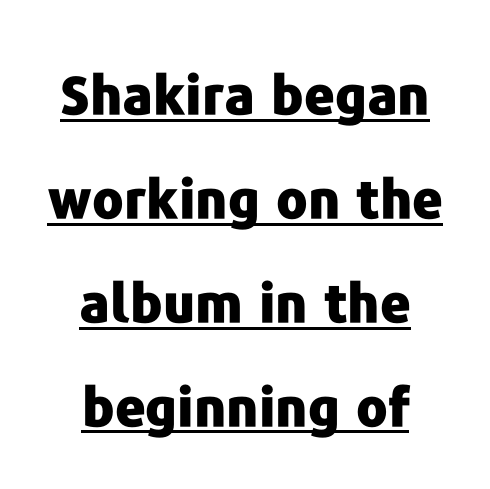
Q: Is the text bold? A: Yes.
Q: Is the text italic (slanted)? A: No, it is upright.
Q: Is the typeface a serif or a sans-serif typeface? A: Sans-serif.
Q: Is the text underlined? A: Yes.
Q: How is the paragraph aligned? A: Centered.
Q: Is the spacing between letters normal or unusually wide? A: Normal.
Q: Is the spacing between lines tight, normal or loose? A: Loose.
Q: Width (condensed, normal, or wide)? A: Normal.
Q: Stroke contrast? A: Low.
Q: x-height? A: Medium.
Q: Monospaced? A: No.
